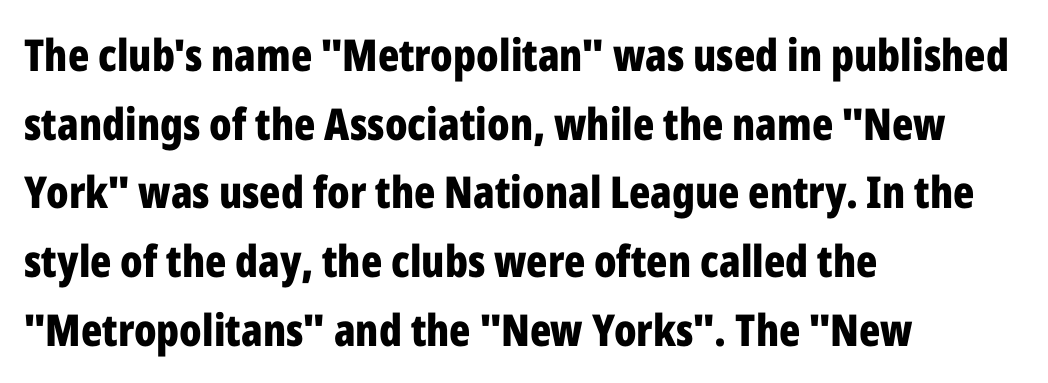
The image shows 44 px bold, condensed sans-serif type, upright; set left-aligned, normal line spacing (1.56x), normal letter spacing, not underlined; low stroke contrast and a medium x-height.
